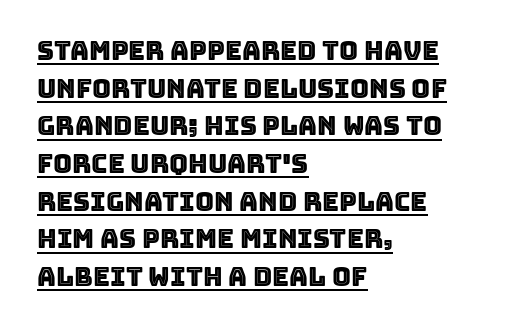
Posture: upright roman. Like a heading marked for emphasis, these lines bear an underscore. The tracking reads as untouched default to a designer's eye. The text block is weighted toward the left margin, trailing off unevenly rightward. A normal amount of white space separates one row of letters from the next.
